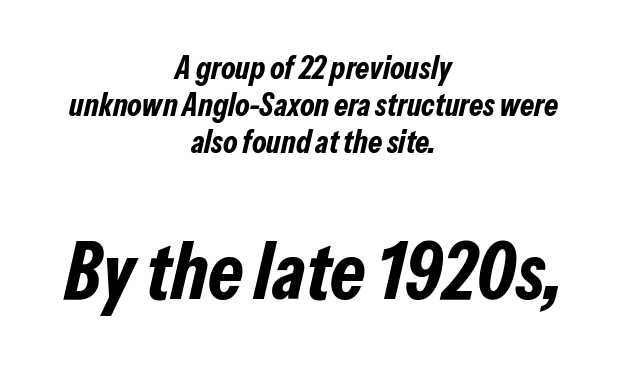
Is the block centered? Yes — each line is placed symmetrically about the middle. The characters look thick and weighty, a clear bold. A typesetter would call this proportional, since set widths differ per character. Honestly, the rows look squashed on top of each other.
